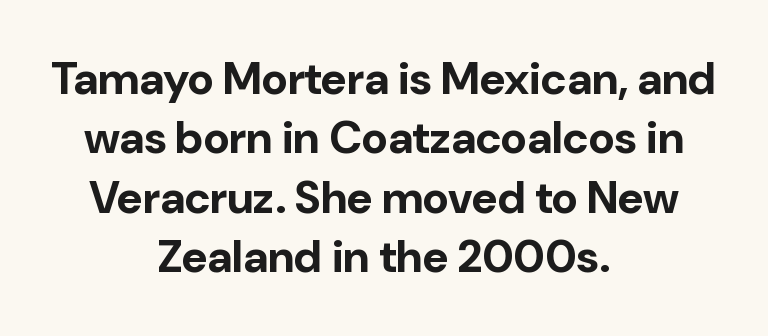
Q: Is the text bold? A: Yes.
Q: Is the text italic (slanted)? A: No, it is upright.
Q: Is the typeface a serif or a sans-serif typeface? A: Sans-serif.
Q: Is the text underlined? A: No.
Q: How is the paragraph aligned? A: Centered.
Q: Is the spacing between letters normal or unusually wide? A: Normal.
Q: Is the spacing between lines tight, normal or loose? A: Normal.
Q: Width (condensed, normal, or wide)? A: Normal.
Q: Stroke contrast? A: Low.
Q: x-height? A: Medium.
Q: Monospaced? A: No.
